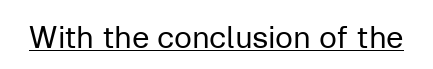
Counters stay open thanks to moderate or lighter strokes. I'd call this a sans setting — the letters go barefoot. This rendering features underlined lettering. The line texture is even and compact thanks to regular tracking. In terms of posture, this sample is upright.
